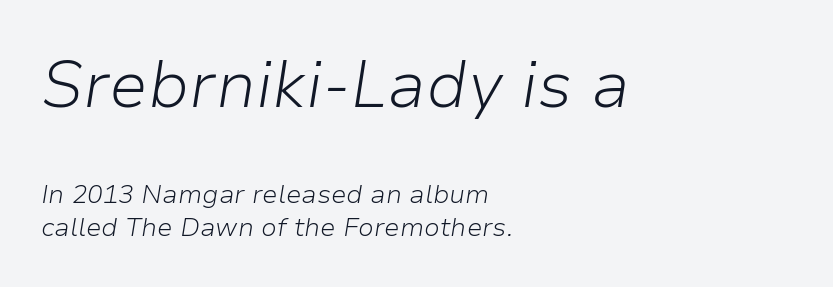
The image shows 65 px light type, italic (leaning right); set left-aligned, normal line spacing (1.27x), normal letter spacing, not underlined; the first (top) block is 2.5x larger; low stroke contrast and a medium x-height.
